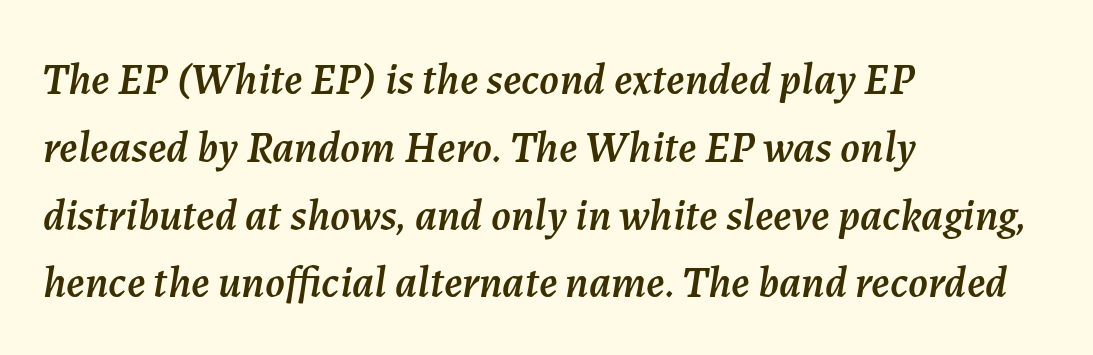
The specimen reads as italic at a glance. The rendering anchors every line to the left-hand side. Lines of text with bare space underneath. Each letter keeps its own natural width here, so spacing adapts to shape. Letter spacing: default. The block of text has a typical density, with ordinary space between rows.
